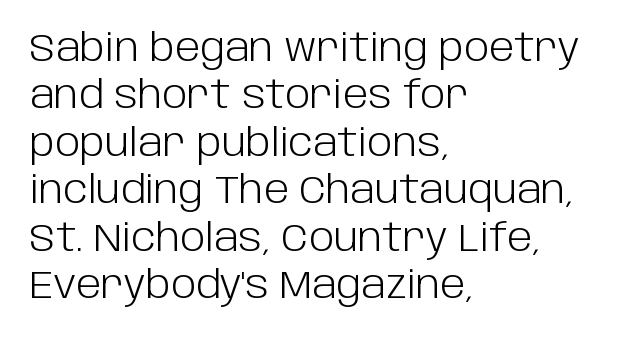
Q: Is the text bold? A: No.
Q: Is the text italic (slanted)? A: No, it is upright.
Q: Is the typeface a serif or a sans-serif typeface? A: Sans-serif.
Q: Is the text underlined? A: No.
Q: How is the paragraph aligned? A: Left-aligned.
Q: Is the spacing between letters normal or unusually wide? A: Normal.
Q: Is the spacing between lines tight, normal or loose? A: Normal.
Q: Width (condensed, normal, or wide)? A: Normal.
Q: Stroke contrast? A: Low.
Q: x-height? A: Large.
Q: Monospaced? A: No.
